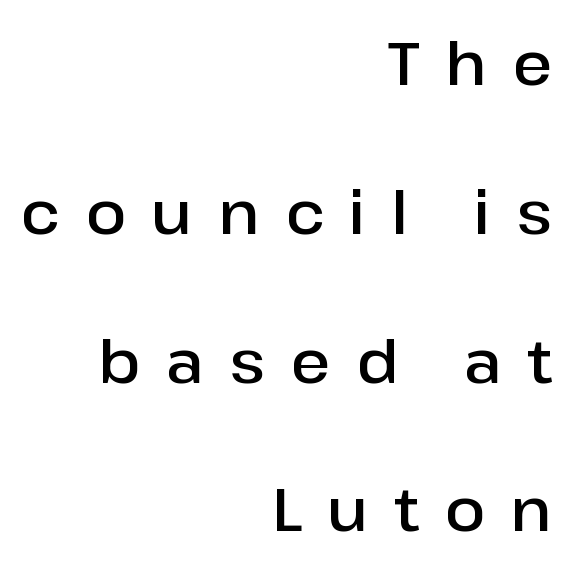
The image shows 60 px semibold sans-serif type, upright; set right-aligned, loose line spacing (2.48x), unusually wide letter spacing (+0.42 em), not underlined; low stroke contrast and a medium x-height.
